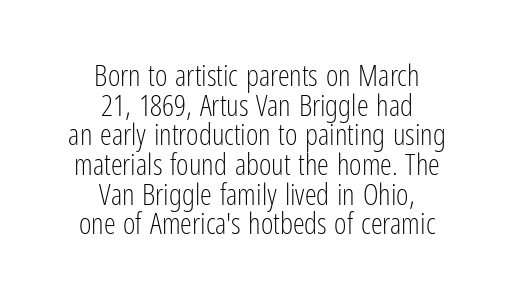
{"serif": "no", "italic": "no", "bold": "no", "weight": "light", "width": "condensed", "stroke_contrast": "low", "x_height": "medium", "monospaced": "no", "underline": "no", "align": "center", "line_spacing": "tight", "line_spacing_ratio": 0.99, "letter_spacing": "normal", "letter_spacing_em": 0.0, "glyph_px": 30}
